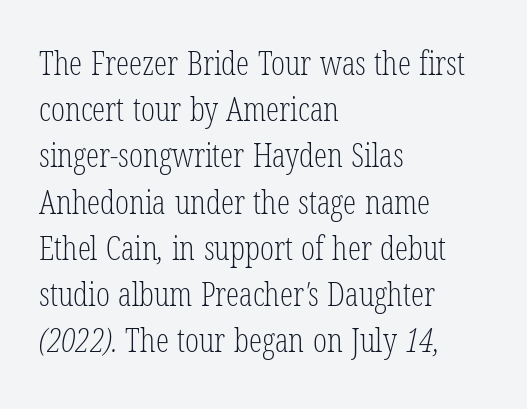
The image shows 33 px light, condensed serif type; set left-aligned, normal line spacing (1.4x), normal letter spacing, not underlined; low stroke contrast and a medium x-height.
